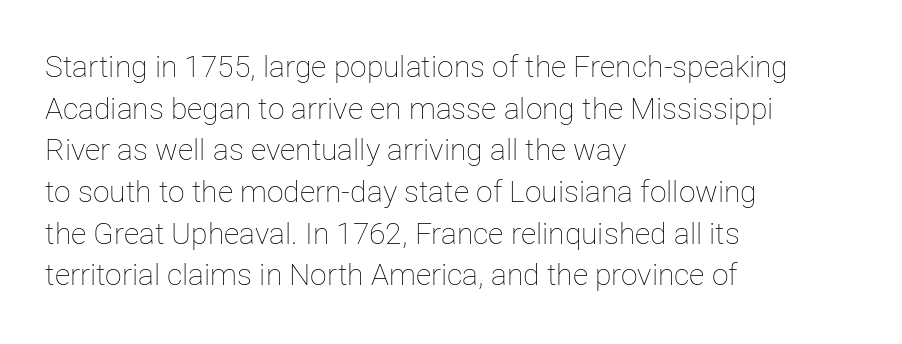
Horizontal bands of white between lines are of average thickness. Summary of weight: not heavy and not bold. Every stem runs plumb, perpendicular to the baseline. The face used here is rendered with its standard letterfit. One-word summary of the alignment: left. Has an underline been added? It has not.
